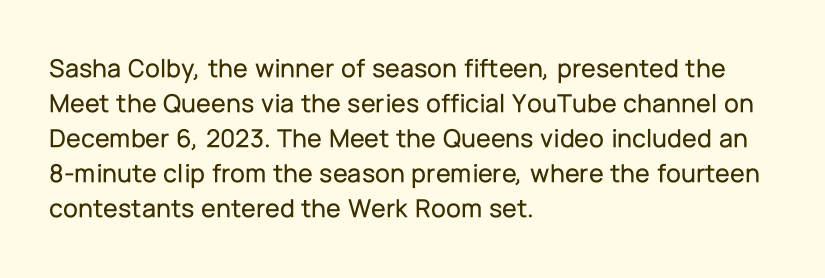
{"italic": "no", "underline": "no", "align": "left", "line_spacing": "normal", "line_spacing_ratio": 1.3, "letter_spacing": "normal", "letter_spacing_em": 0.0, "glyph_px": 27}
